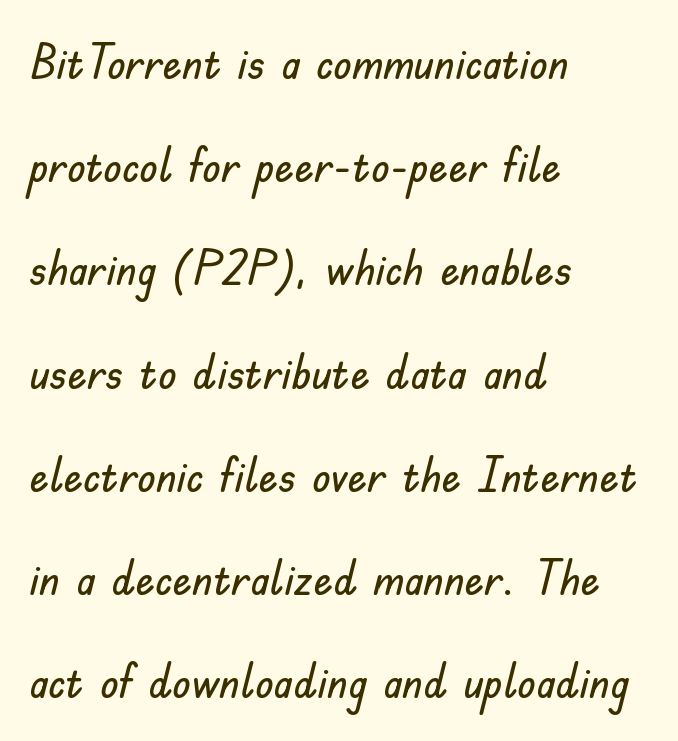
{"serif": "no", "width": "normal", "stroke_contrast": "low", "x_height": "small", "monospaced": "no", "underline": "no", "align": "left", "line_spacing": "loose", "line_spacing_ratio": 2.15, "letter_spacing": "normal", "letter_spacing_em": 0.0, "glyph_px": 48}
